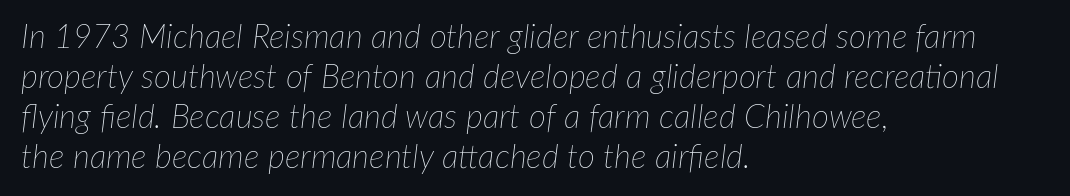
{"italic": "yes", "lean": "right", "slant_degrees": 7, "bold": "no", "weight": "thin", "width": "normal", "stroke_contrast": "low", "x_height": "medium", "monospaced": "no", "underline": "no", "align": "left", "line_spacing_ratio": 1.21, "letter_spacing": "normal", "letter_spacing_em": 0.0, "glyph_px": 33}
